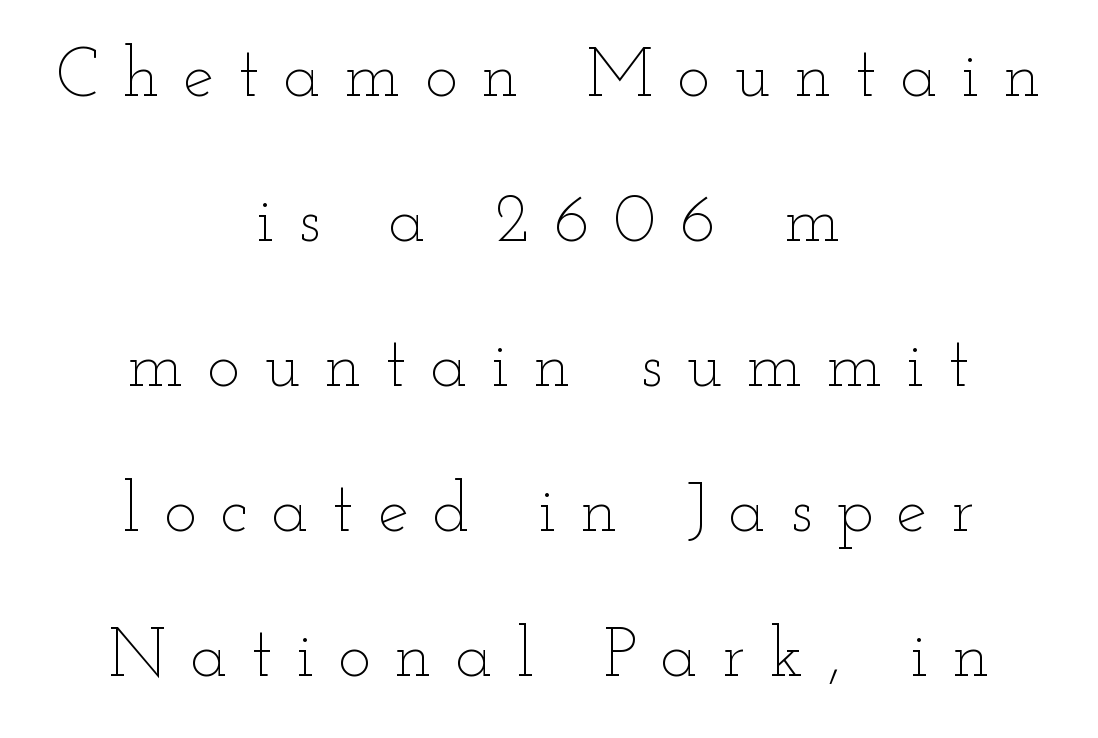
{"italic": "no", "bold": "no", "weight": "thin", "width": "wide", "stroke_contrast": "low", "x_height": "small", "monospaced": "no", "underline": "no", "align": "center", "line_spacing": "loose", "line_spacing_ratio": 2.1, "letter_spacing": "wide", "letter_spacing_em": 0.35, "glyph_px": 69}
